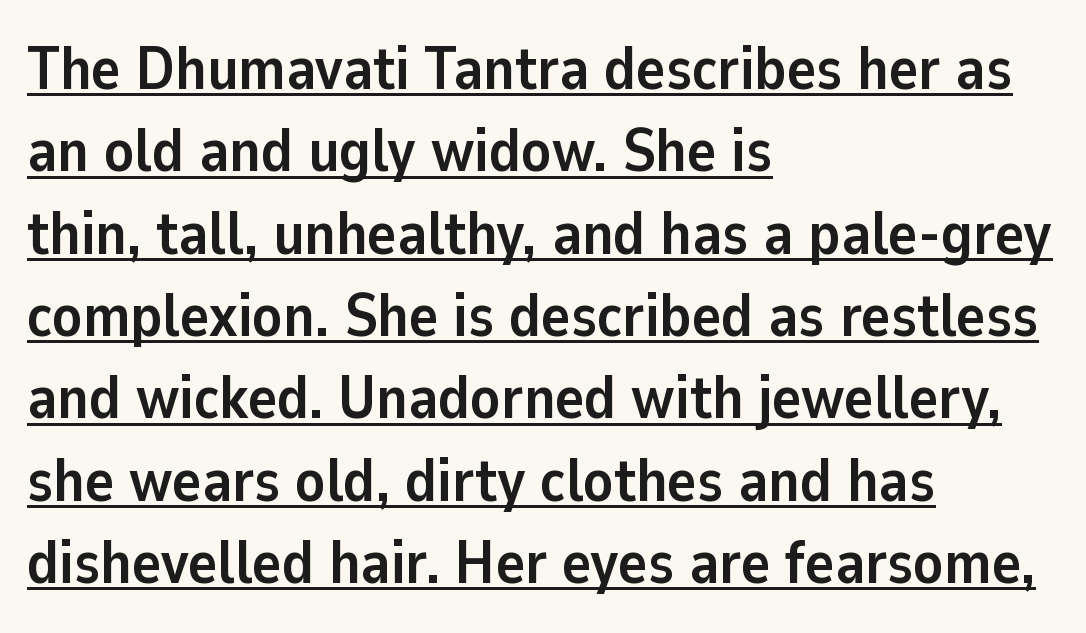
{"serif": "no", "italic": "no", "bold": "yes", "weight": "semibold", "width": "normal", "stroke_contrast": "low", "x_height": "medium", "monospaced": "no", "underline": "yes", "align": "left", "line_spacing": "normal", "line_spacing_ratio": 1.35, "letter_spacing": "normal", "letter_spacing_em": 0.0, "glyph_px": 61}
